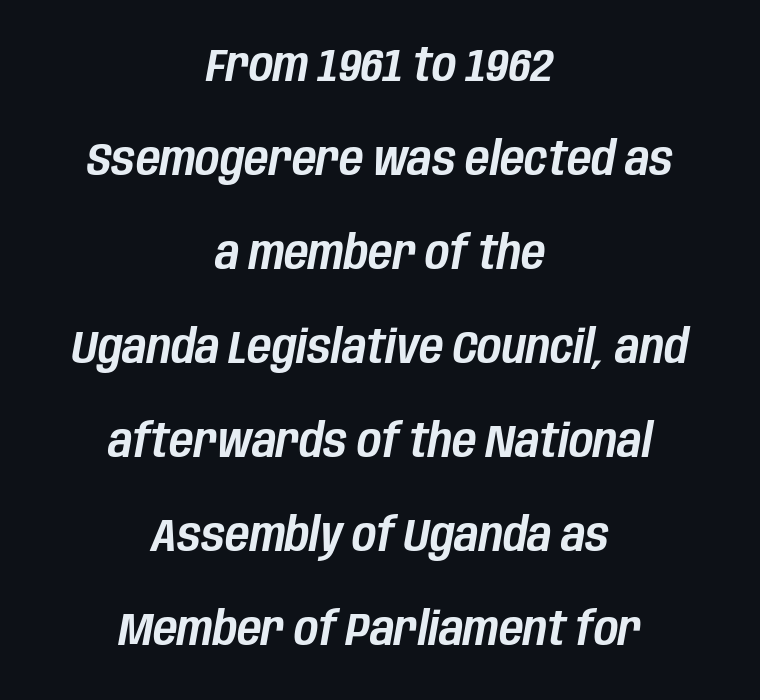
Each letter keeps its own natural width here, so spacing adapts to shape. Any mark beneath the type? The region is blank. The typesetter chose a symmetrical, centered arrangement here. One glance says open: line gaps are wider than usual.
